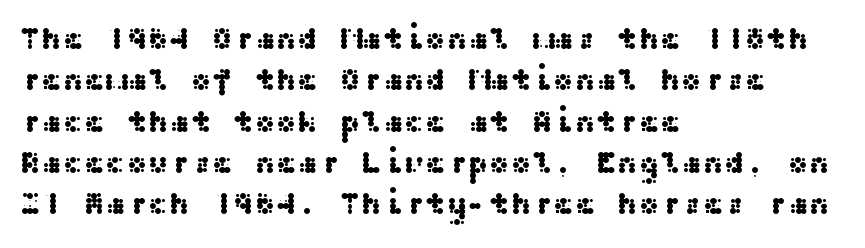
The image shows 32 px wide sans-serif type, upright; set left-aligned, normal line spacing (1.29x), normal letter spacing, not underlined; medium stroke contrast and a medium x-height.
